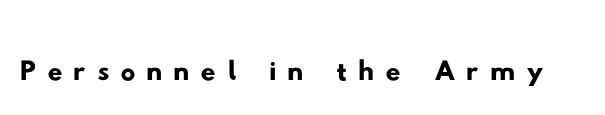
Q: Is the typeface a serif or a sans-serif typeface? A: Sans-serif.
Q: Is the text underlined? A: No.
Q: Width (condensed, normal, or wide)? A: Wide.
Q: Stroke contrast? A: Low.
Q: x-height? A: Small.
Q: Monospaced? A: No.
